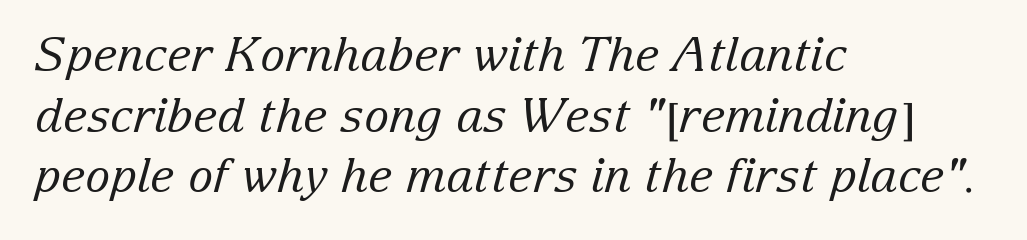
Q: Is the text bold? A: No.
Q: Is the text italic (slanted)? A: Yes, it leans right by about 15 degrees.
Q: Is the typeface a serif or a sans-serif typeface? A: Serif.
Q: Is the text underlined? A: No.
Q: How is the paragraph aligned? A: Left-aligned.
Q: Is the spacing between letters normal or unusually wide? A: Normal.
Q: Is the spacing between lines tight, normal or loose? A: Normal.
Q: Width (condensed, normal, or wide)? A: Normal.
Q: Stroke contrast? A: Low.
Q: x-height? A: Medium.
Q: Monospaced? A: No.
